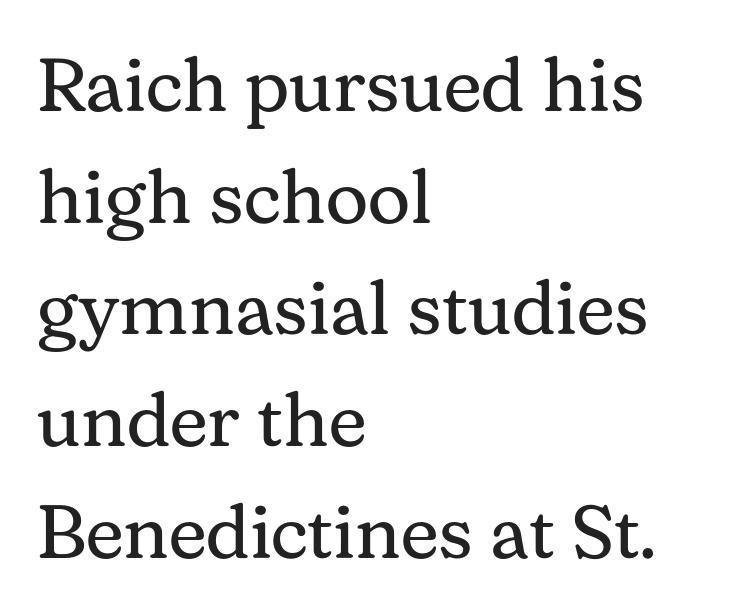
{"serif": "yes", "italic": "no", "bold": "no", "weight": "regular", "width": "normal", "stroke_contrast": "medium", "x_height": "medium", "monospaced": "no", "underline": "no", "align": "left", "line_spacing": "normal", "line_spacing_ratio": 1.49, "letter_spacing": "normal", "letter_spacing_em": 0.0, "glyph_px": 75}
